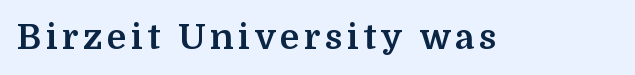
{"serif": "yes", "italic": "no", "bold": "yes", "weight": "bold", "width": "normal", "stroke_contrast": "medium", "x_height": "medium", "monospaced": "no", "underline": "no", "glyph_px": 35}
